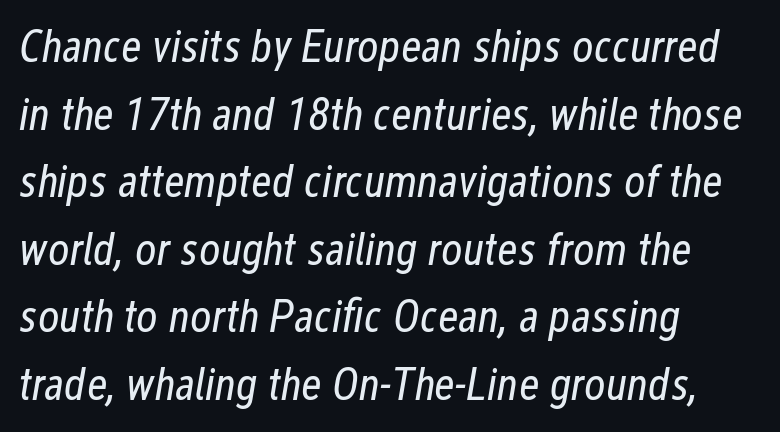
{"italic": "yes", "lean": "right", "slant_degrees": 12, "bold": "no", "weight": "regular", "width": "condensed", "stroke_contrast": "low", "x_height": "medium", "monospaced": "no", "underline": "no", "align": "left", "line_spacing": "normal", "line_spacing_ratio": 1.47, "letter_spacing": "normal", "letter_spacing_em": 0.0, "glyph_px": 46}
